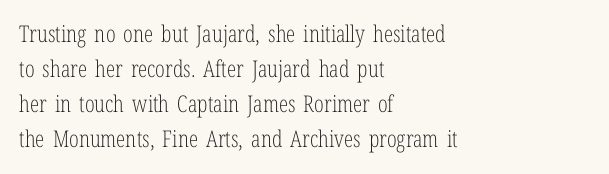
{"italic": "no", "bold": "no", "underline": "no", "align": "left", "line_spacing": "normal", "line_spacing_ratio": 1.52, "letter_spacing": "normal", "letter_spacing_em": 0.0, "glyph_px": 23}
